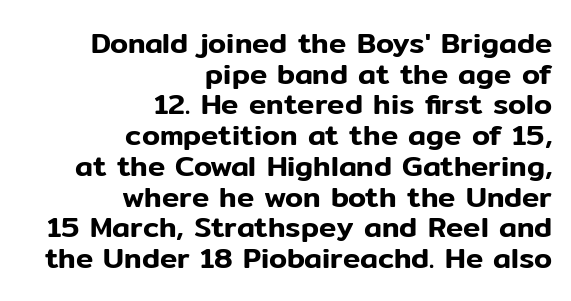
The image shows 29 px sans-serif type, upright; set right-aligned, tight line spacing (1.06x), normal letter spacing, not underlined; low stroke contrast and a medium x-height.
